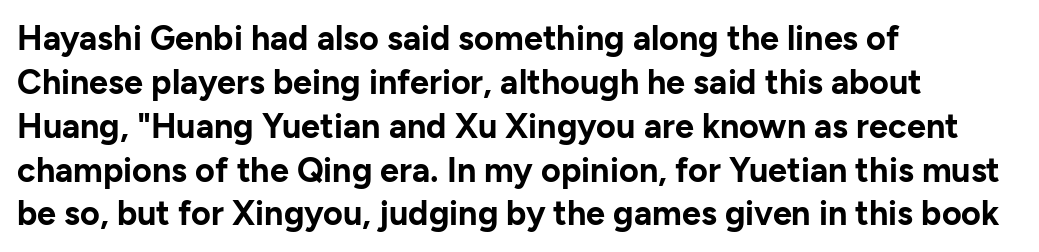
Q: Is the text bold? A: Yes.
Q: Is the text italic (slanted)? A: No, it is upright.
Q: Is the typeface a serif or a sans-serif typeface? A: Sans-serif.
Q: Is the text underlined? A: No.
Q: How is the paragraph aligned? A: Left-aligned.
Q: Is the spacing between letters normal or unusually wide? A: Normal.
Q: Is the spacing between lines tight, normal or loose? A: Normal.
Q: Width (condensed, normal, or wide)? A: Normal.
Q: Stroke contrast? A: Low.
Q: x-height? A: Medium.
Q: Monospaced? A: No.
